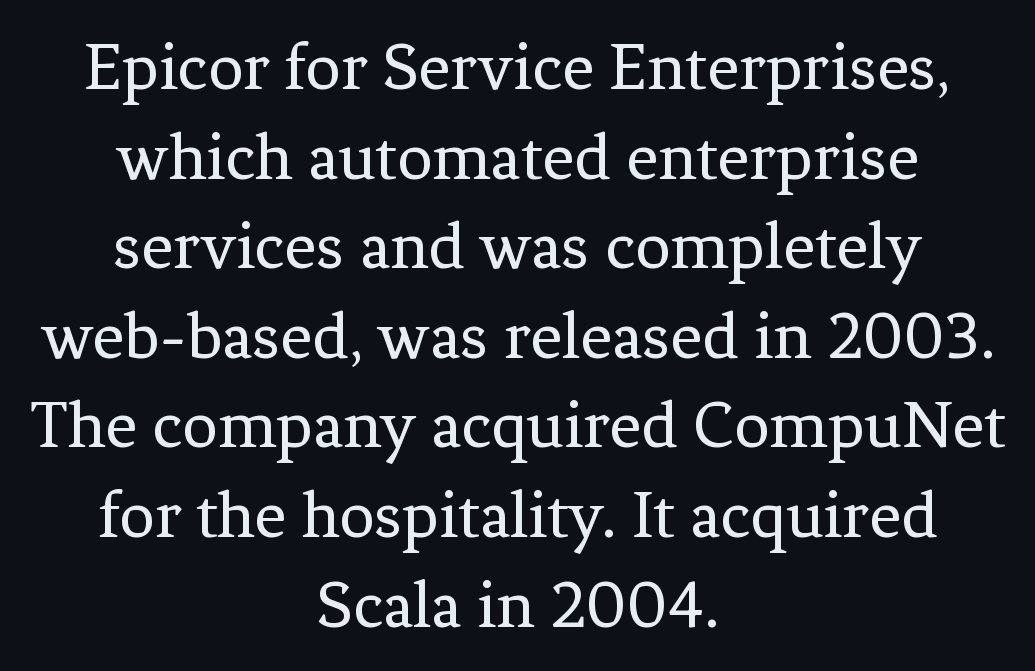
{"serif": "yes", "italic": "no", "bold": "no", "weight": "regular", "width": "normal", "stroke_contrast": "low", "x_height": "medium", "monospaced": "no", "underline": "no", "align": "center", "line_spacing": "normal", "line_spacing_ratio": 1.28, "letter_spacing": "normal", "letter_spacing_em": 0.0, "glyph_px": 70}
